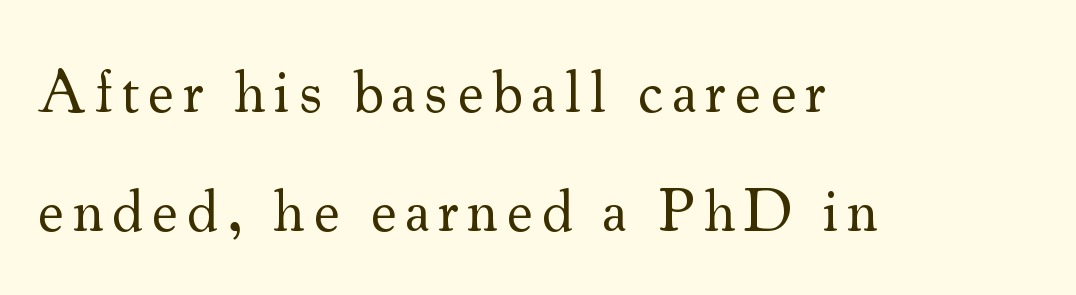
{"serif": "yes", "italic": "no", "bold": "no", "weight": "regular", "width": "normal", "stroke_contrast": "medium", "x_height": "small", "monospaced": "no", "underline": "no", "align": "left", "line_spacing": "loose", "line_spacing_ratio": 1.99, "glyph_px": 60}
